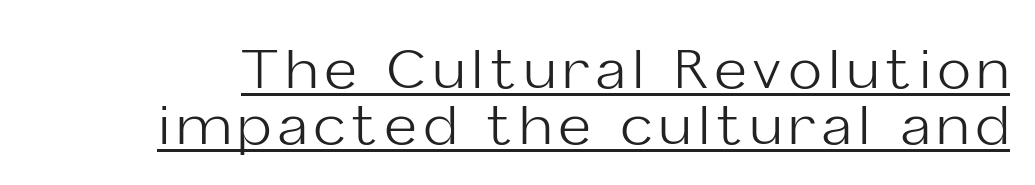
The image shows 55 px light sans-serif type, upright; set tight line spacing (1.01x), underlined; low stroke contrast and a medium x-height.
